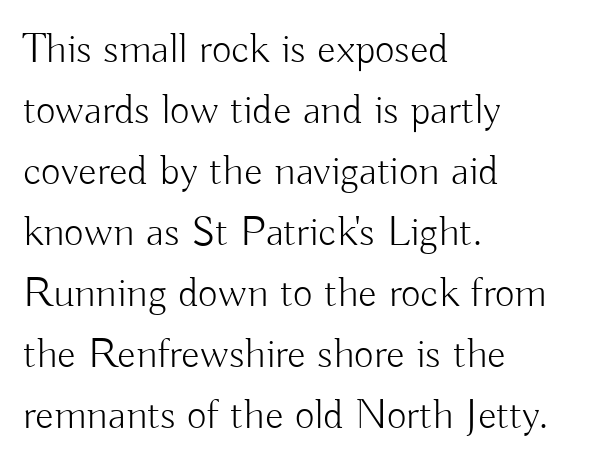
The image shows 43 px light sans-serif type, upright; set left-aligned, normal line spacing (1.42x), normal letter spacing, not underlined; low stroke contrast and a small x-height.
